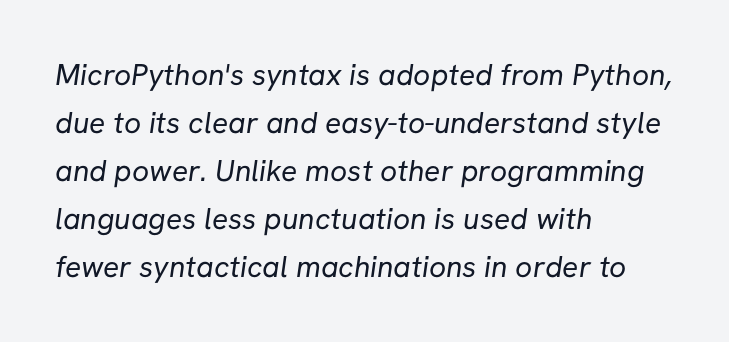
Q: Is the text bold? A: No.
Q: Is the typeface a serif or a sans-serif typeface? A: Sans-serif.
Q: Is the text underlined? A: No.
Q: How is the paragraph aligned? A: Left-aligned.
Q: Is the spacing between letters normal or unusually wide? A: Normal.
Q: Is the spacing between lines tight, normal or loose? A: Normal.
Q: Width (condensed, normal, or wide)? A: Normal.
Q: Stroke contrast? A: Low.
Q: x-height? A: Medium.
Q: Monospaced? A: No.
